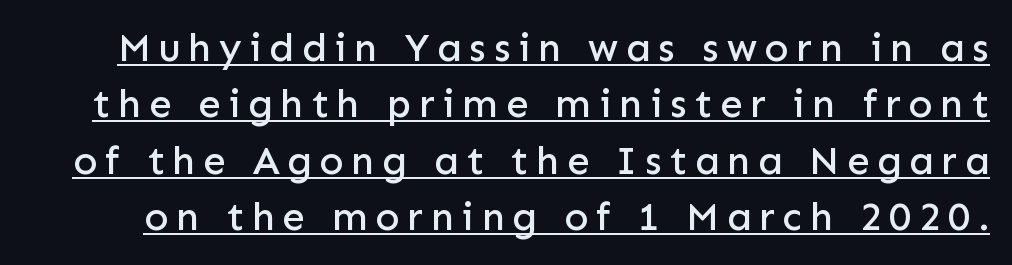
Q: Is the text italic (slanted)? A: No, it is upright.
Q: Is the typeface a serif or a sans-serif typeface? A: Sans-serif.
Q: Is the text underlined? A: Yes.
Q: Is the spacing between lines tight, normal or loose? A: Normal.
Q: Width (condensed, normal, or wide)? A: Normal.
Q: Stroke contrast? A: Low.
Q: x-height? A: Medium.
Q: Monospaced? A: No.
